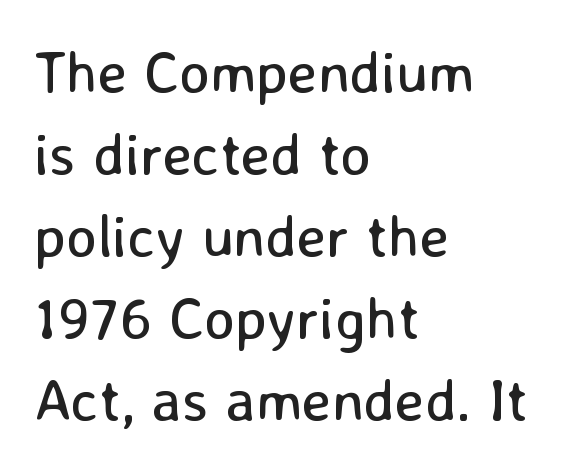
{"serif": "no", "italic": "no", "bold": "no", "weight": "regular", "width": "normal", "stroke_contrast": "low", "x_height": "medium", "monospaced": "no", "underline": "no", "align": "left", "line_spacing": "normal", "line_spacing_ratio": 1.39, "letter_spacing": "normal", "letter_spacing_em": 0.0, "glyph_px": 59}
